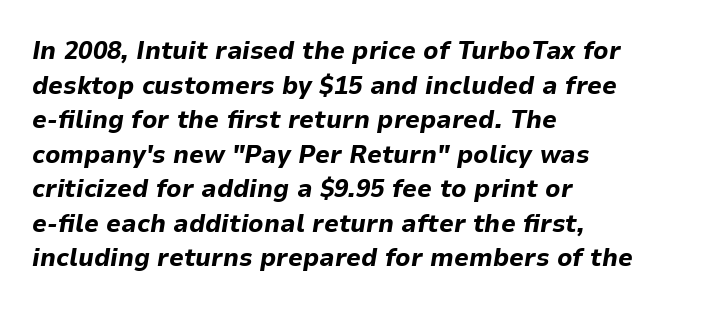
The image shows 26 px bold type, italic (leaning right); set left-aligned, normal line spacing (1.33x), normal letter spacing, not underlined.
